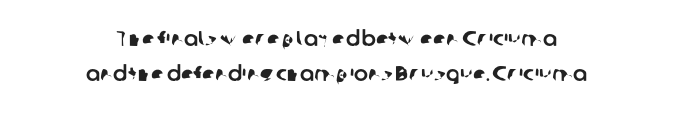
The image shows 21 px text type; set centered, normal line spacing (1.66x), normal letter spacing, not underlined.
